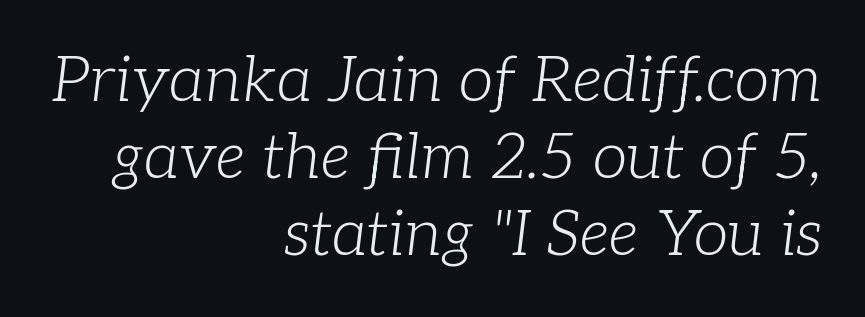
The image shows 63 px light serif type, italic (leaning right); set right-aligned, line spacing 1.22x, normal letter spacing, not underlined; low stroke contrast and a medium x-height.
